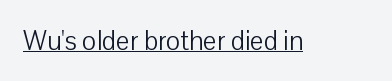
{"italic": "no", "bold": "no", "underline": "yes", "letter_spacing": "normal", "letter_spacing_em": 0.0, "glyph_px": 27}
